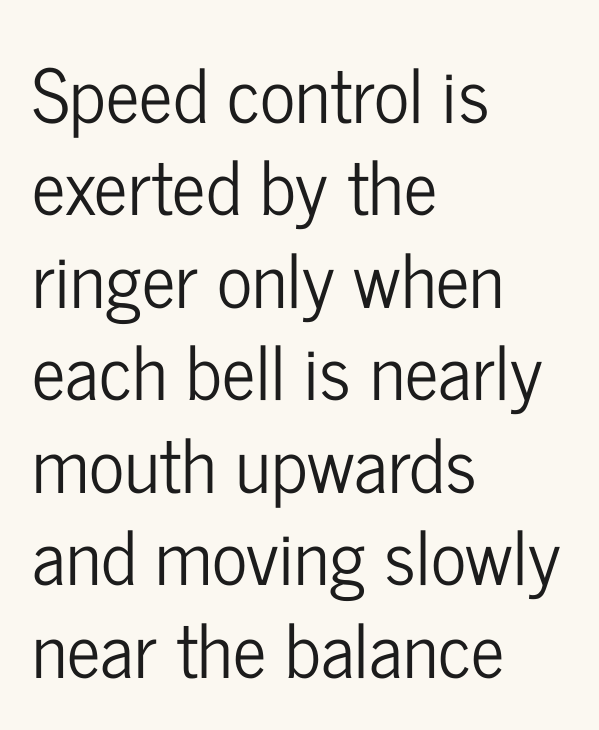
{"serif": "no", "italic": "no", "width": "condensed", "stroke_contrast": "low", "x_height": "medium", "monospaced": "no", "underline": "no", "align": "left", "line_spacing": "normal", "line_spacing_ratio": 1.25, "letter_spacing": "normal", "letter_spacing_em": 0.0, "glyph_px": 74}
